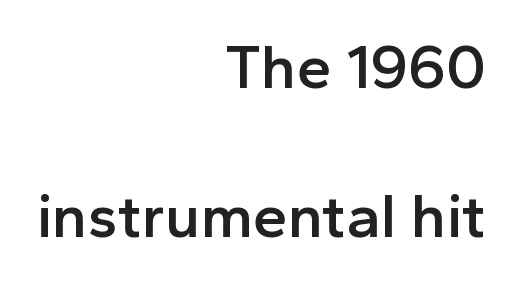
Heft: intermediate — a semibold. The lines in this sample share a right terminus and differ only in where they begin. The letters advance in unequal steps, a hallmark of proportional type. What kind of face is this? One without serifs — a sans. Leading: increased.
